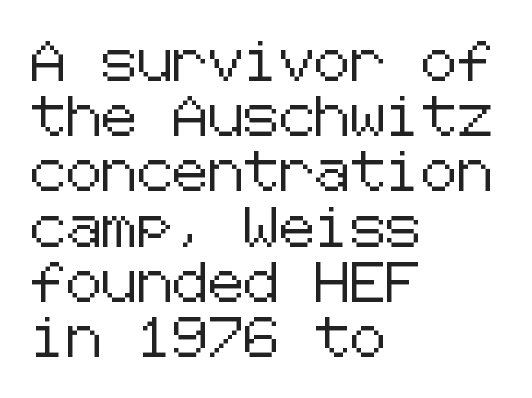
What stands out about the letter spacing? Nothing — it is the standard amount. This sample uses a sans-serif face. The rendering anchors every line to the left-hand side. Unlike italic type, these characters show no tilt at all.
